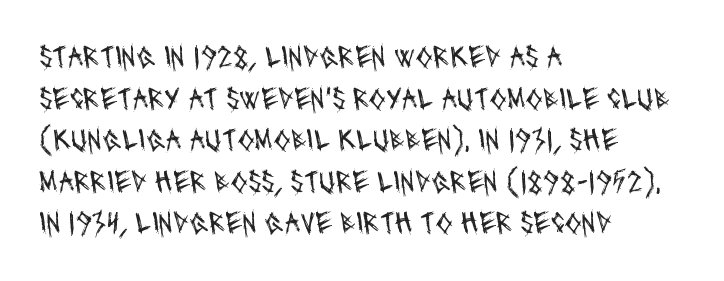
Vertically, the passage feels balanced, rows spaced as you'd expect. Bare-footed words on every line. Compared with a centered layout, this one pins lines to the left instead. The letters look calm and open, with moderate or lighter stems.
